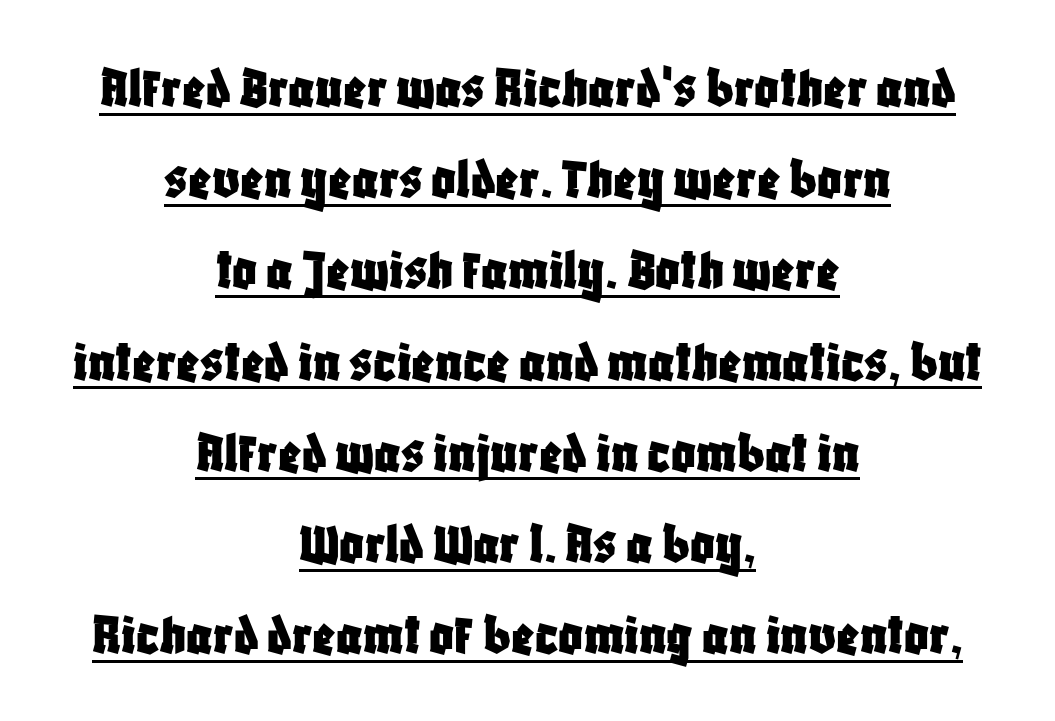
The image shows 60 px condensed sans-serif type, upright; set centered, normal line spacing (1.52x), normal letter spacing, underlined; low stroke contrast and a large x-height.
